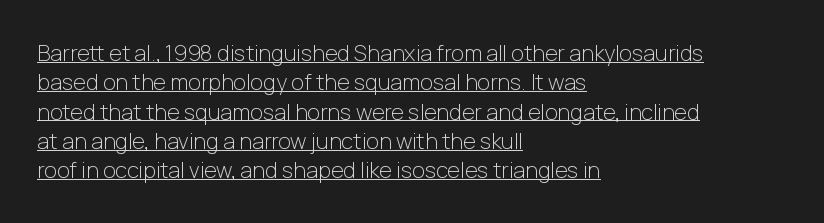
{"italic": "no", "bold": "no", "underline": "yes", "align": "left", "line_spacing": "normal", "line_spacing_ratio": 1.33, "letter_spacing": "normal", "letter_spacing_em": 0.0, "glyph_px": 22}
